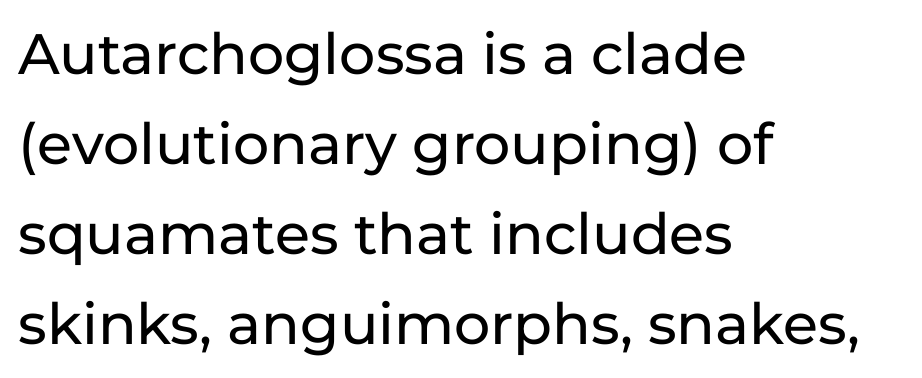
The image shows 57 px sans-serif type, upright; set left-aligned, normal line spacing (1.58x), normal letter spacing, not underlined; low stroke contrast and a medium x-height.
